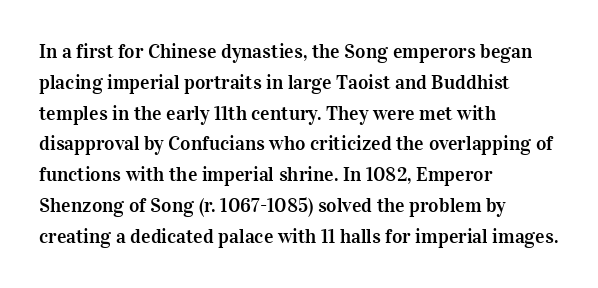
The image shows 20 px text type, upright; set left-aligned, normal line spacing (1.54x), normal letter spacing, not underlined.
